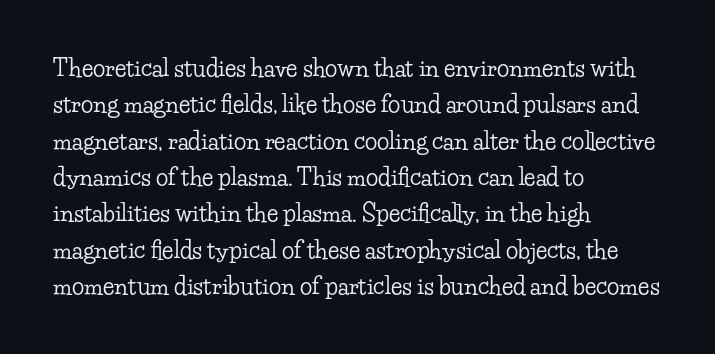
Q: Is the text italic (slanted)? A: No, it is upright.
Q: Is the text underlined? A: No.
Q: How is the paragraph aligned? A: Left-aligned.
Q: Is the spacing between letters normal or unusually wide? A: Normal.
Q: Is the spacing between lines tight, normal or loose? A: Normal.
